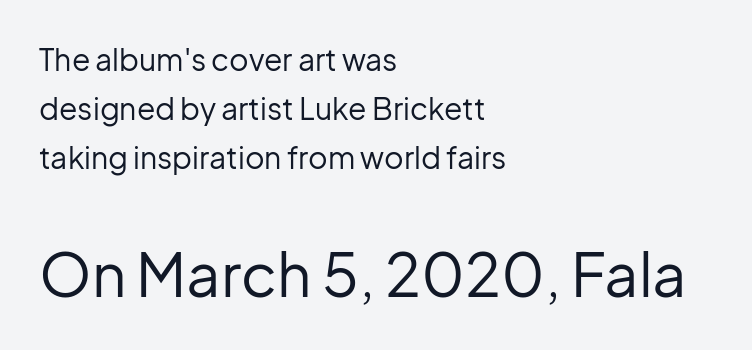
The image shows 60 px regular-weight sans-serif type, upright; set left-aligned, normal line spacing (1.63x), normal letter spacing, not underlined; the second (bottom) block is 2.0x larger; low stroke contrast and a medium x-height.
